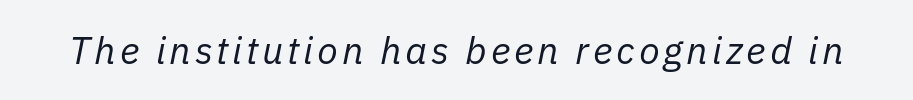
Q: Is the text bold? A: No.
Q: Is the text italic (slanted)? A: Yes, it leans right by about 11 degrees.
Q: Is the text underlined? A: No.
Q: Width (condensed, normal, or wide)? A: Normal.
Q: Stroke contrast? A: Low.
Q: x-height? A: Medium.
Q: Monospaced? A: No.
